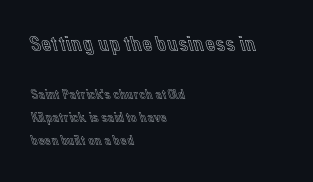
Q: Is the text italic (slanted)? A: Yes.
Q: Is the text underlined? A: No.
Q: How is the paragraph aligned? A: Left-aligned.
Q: Is the spacing between letters normal or unusually wide? A: Normal.
Q: Is the spacing between lines tight, normal or loose? A: Normal.
Q: Which block of text is set in a larger size, the first (top) or the second (bottom)? A: The first (top) one.
